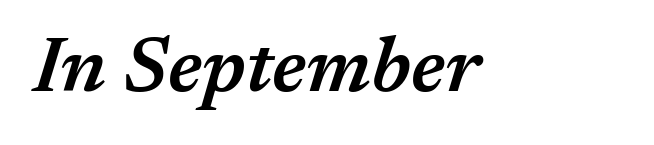
Q: Is the text bold? A: Semi-bold.
Q: Is the text italic (slanted)? A: Yes, it leans right by about 17 degrees.
Q: Is the text underlined? A: No.
Q: Is the spacing between letters normal or unusually wide? A: Normal.
Q: Width (condensed, normal, or wide)? A: Normal.
Q: Stroke contrast? A: Medium.
Q: x-height? A: Medium.
Q: Monospaced? A: No.
